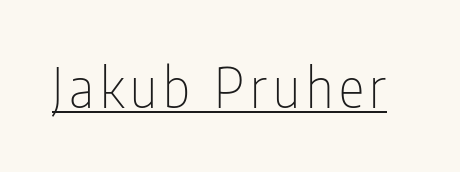
The image shows 54 px thin, condensed sans-serif type, upright; set underlined; low stroke contrast and a medium x-height.
